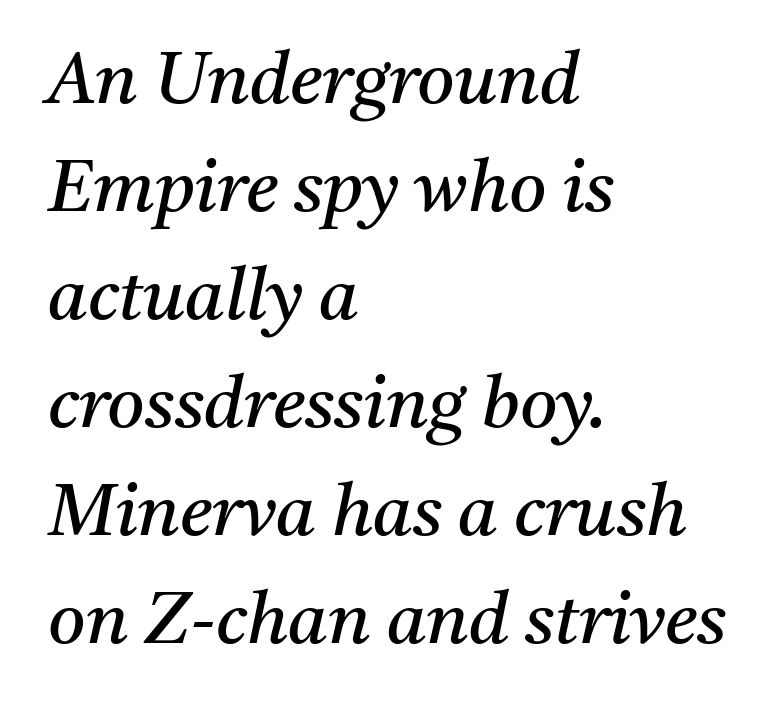
Q: Is the text bold? A: No.
Q: Is the text italic (slanted)? A: Yes, it leans right by about 11 degrees.
Q: Is the typeface a serif or a sans-serif typeface? A: Serif.
Q: Is the text underlined? A: No.
Q: How is the paragraph aligned? A: Left-aligned.
Q: Is the spacing between letters normal or unusually wide? A: Normal.
Q: Is the spacing between lines tight, normal or loose? A: Normal.
Q: Width (condensed, normal, or wide)? A: Normal.
Q: Stroke contrast? A: Medium.
Q: x-height? A: Medium.
Q: Monospaced? A: No.
